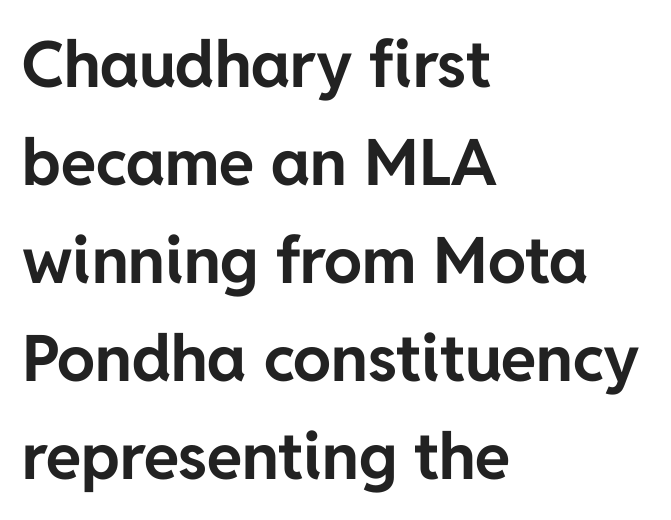
The image shows 64 px bold sans-serif type, upright; set left-aligned, normal line spacing (1.53x), normal letter spacing, not underlined; low stroke contrast and a medium x-height.
